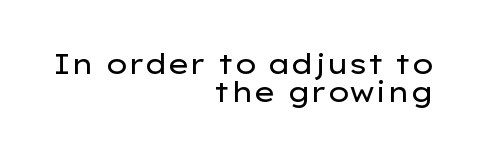
Underline: absent. Proportional: the letters do not fall into vertical columns. This is sans-serif lettering, the kind often seen on screens and signage. Stems here are at most as thick as an everyday book face. If you measured baseline to baseline, you'd find a short distance. Nobody touched the tracking dial on this one.
